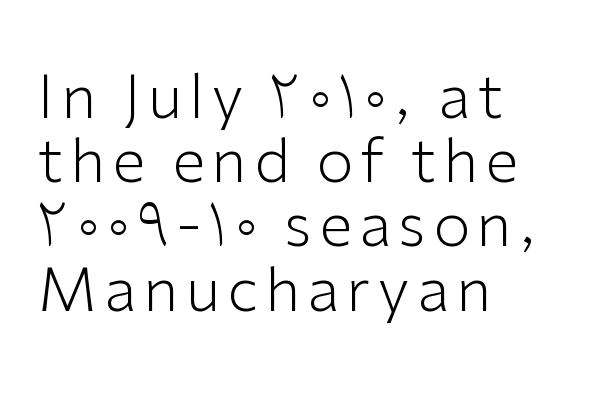
Q: Is the text bold? A: No.
Q: Is the text italic (slanted)? A: No, it is upright.
Q: Is the typeface a serif or a sans-serif typeface? A: Sans-serif.
Q: Is the text underlined? A: No.
Q: How is the paragraph aligned? A: Left-aligned.
Q: Is the spacing between lines tight, normal or loose? A: Tight.
Q: Width (condensed, normal, or wide)? A: Normal.
Q: Stroke contrast? A: Low.
Q: x-height? A: Medium.
Q: Monospaced? A: No.
